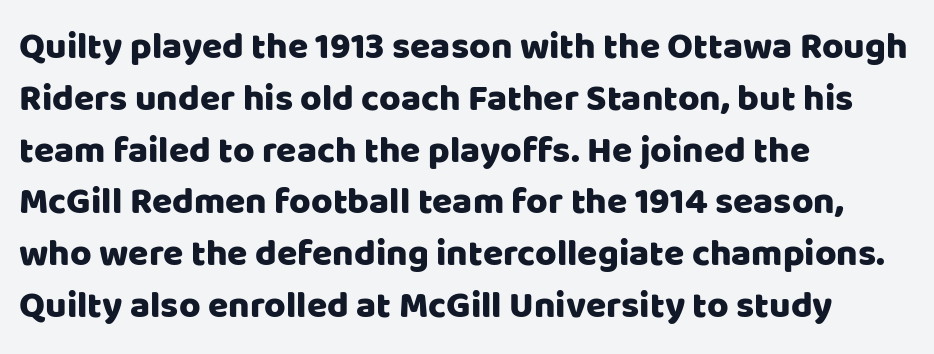
The image shows 37 px sans-serif type, upright; set left-aligned, normal line spacing (1.4x), normal letter spacing, not underlined; low stroke contrast and a large x-height.
